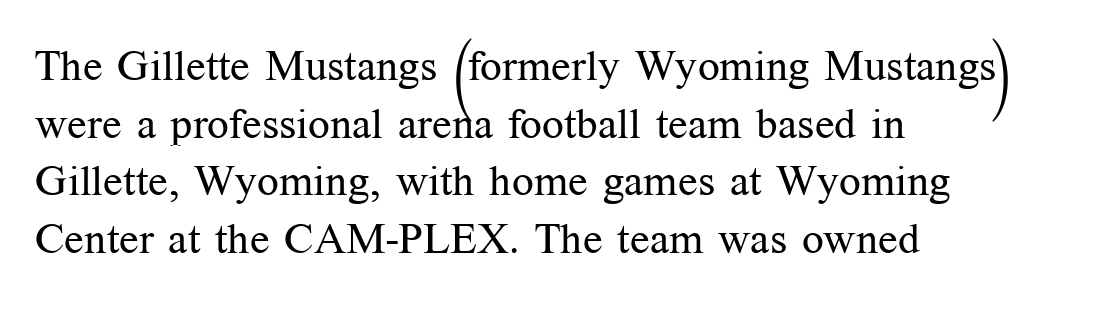
{"serif": "yes", "italic": "no", "bold": "no", "weight": "regular", "width": "normal", "stroke_contrast": "medium", "x_height": "medium", "monospaced": "no", "underline": "no", "align": "left", "line_spacing": "normal", "line_spacing_ratio": 1.34, "letter_spacing": "normal", "letter_spacing_em": 0.0, "glyph_px": 43}
